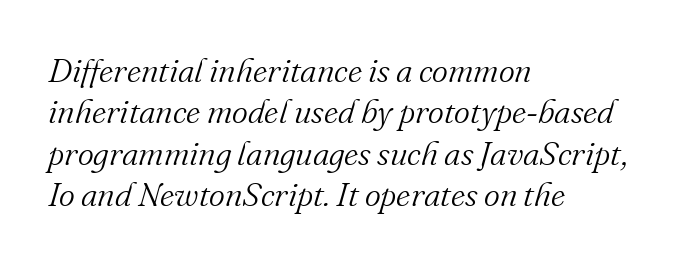
The image shows 34 px light serif type, italic (leaning right); set left-aligned, line spacing 1.22x, normal letter spacing, not underlined; medium stroke contrast and a small x-height.
